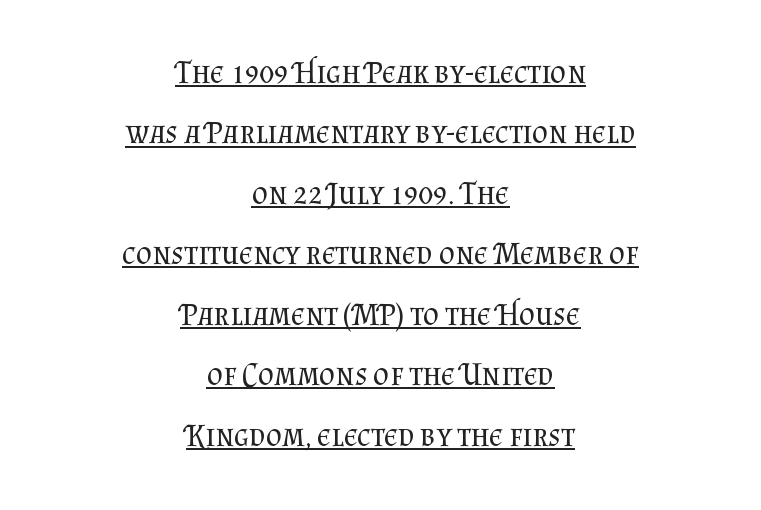
Q: Is the text bold? A: No.
Q: Is the text italic (slanted)? A: No, it is upright.
Q: Is the typeface a serif or a sans-serif typeface? A: Serif.
Q: Is the text underlined? A: Yes.
Q: How is the paragraph aligned? A: Centered.
Q: Is the spacing between letters normal or unusually wide? A: Normal.
Q: Is the spacing between lines tight, normal or loose? A: Loose.
Q: Width (condensed, normal, or wide)? A: Normal.
Q: Stroke contrast? A: Medium.
Q: x-height? A: Small.
Q: Monospaced? A: No.
